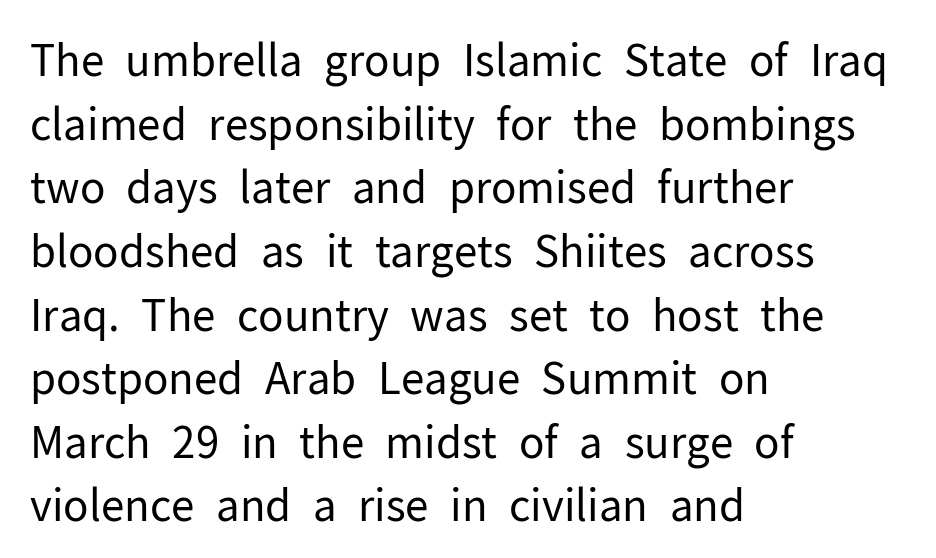
{"serif": "no", "italic": "no", "bold": "no", "weight": "regular", "width": "normal", "stroke_contrast": "low", "x_height": "medium", "monospaced": "no", "underline": "no", "align": "left", "line_spacing": "normal", "line_spacing_ratio": 1.48, "letter_spacing": "normal", "letter_spacing_em": 0.0, "glyph_px": 43}
